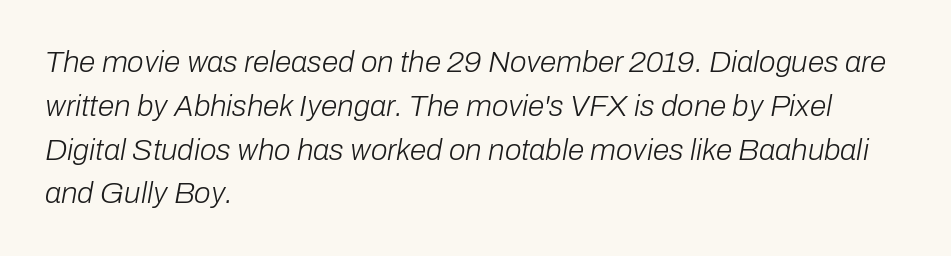
Q: Is the text bold? A: No.
Q: Is the text italic (slanted)? A: Yes, it leans right by about 10 degrees.
Q: Is the text underlined? A: No.
Q: How is the paragraph aligned? A: Left-aligned.
Q: Is the spacing between letters normal or unusually wide? A: Normal.
Q: Is the spacing between lines tight, normal or loose? A: Normal.
Q: Width (condensed, normal, or wide)? A: Normal.
Q: Stroke contrast? A: Low.
Q: x-height? A: Medium.
Q: Monospaced? A: No.
